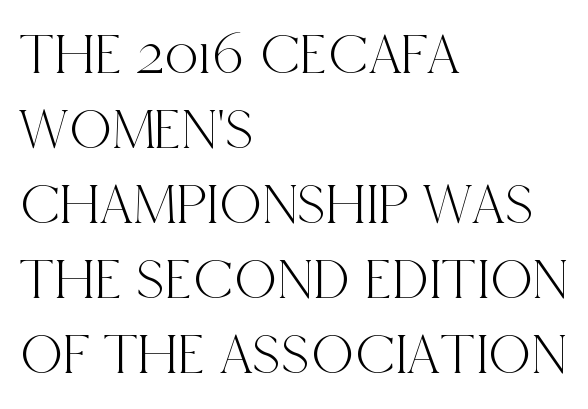
The image shows 59 px condensed serif type, upright; set left-aligned, normal line spacing (1.27x), normal letter spacing, not underlined; a large x-height.
